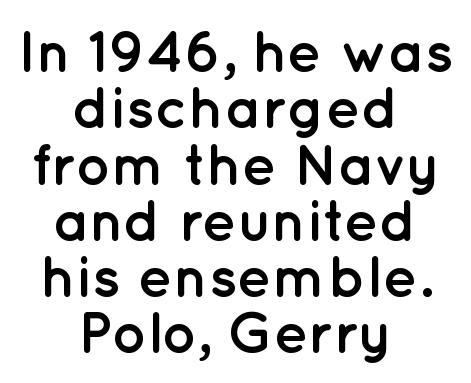
Nobody drew a line under any word here. Set as a true bold cut, around the 700 mark. Notice how the stems are strictly vertical — no italics here. This sample is center-justified, so both line endings float freely. In terms of leading, this rendering errs on the cramped side.
